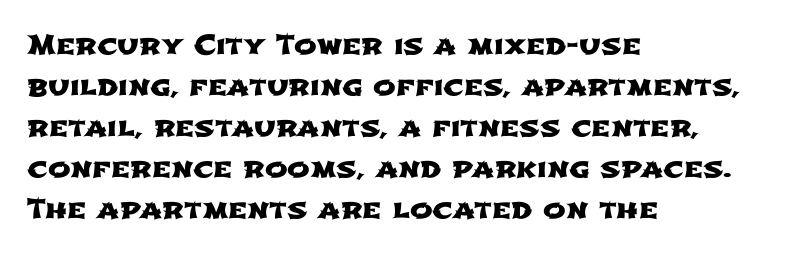
Q: Is the text underlined? A: No.
Q: How is the paragraph aligned? A: Left-aligned.
Q: Is the spacing between letters normal or unusually wide? A: Normal.
Q: Is the spacing between lines tight, normal or loose? A: Normal.
